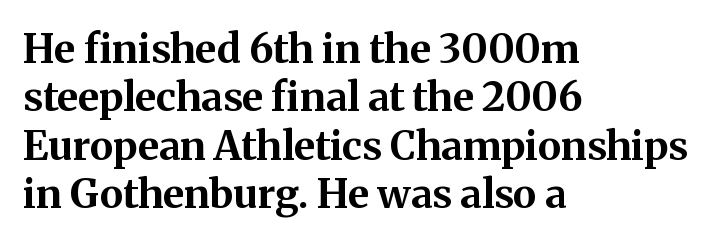
Q: Is the text bold? A: Yes.
Q: Is the text italic (slanted)? A: No, it is upright.
Q: Is the typeface a serif or a sans-serif typeface? A: Serif.
Q: Is the text underlined? A: No.
Q: How is the paragraph aligned? A: Left-aligned.
Q: Is the spacing between letters normal or unusually wide? A: Normal.
Q: Width (condensed, normal, or wide)? A: Normal.
Q: Stroke contrast? A: Medium.
Q: x-height? A: Medium.
Q: Monospaced? A: No.
